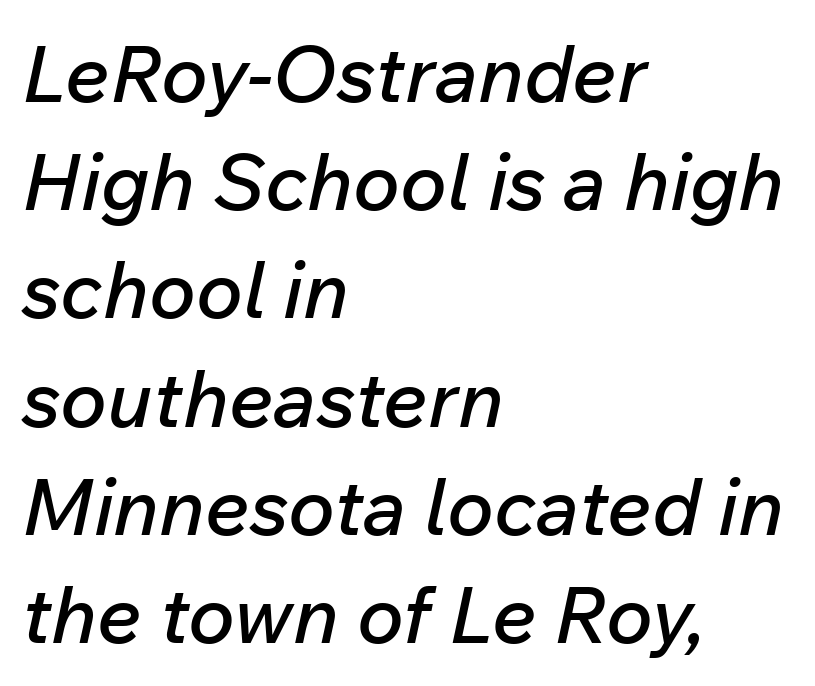
Q: Is the text italic (slanted)? A: Yes, it leans right by about 12 degrees.
Q: Is the text underlined? A: No.
Q: How is the paragraph aligned? A: Left-aligned.
Q: Is the spacing between letters normal or unusually wide? A: Normal.
Q: Is the spacing between lines tight, normal or loose? A: Normal.
Q: Width (condensed, normal, or wide)? A: Normal.
Q: Stroke contrast? A: Low.
Q: x-height? A: Medium.
Q: Monospaced? A: No.
